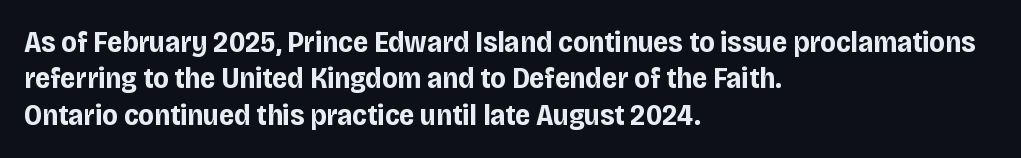
Q: Is the text bold? A: Yes.
Q: Is the text italic (slanted)? A: No, it is upright.
Q: Is the typeface a serif or a sans-serif typeface? A: Sans-serif.
Q: Is the text underlined? A: No.
Q: How is the paragraph aligned? A: Left-aligned.
Q: Is the spacing between letters normal or unusually wide? A: Normal.
Q: Width (condensed, normal, or wide)? A: Condensed.
Q: Stroke contrast? A: Low.
Q: x-height? A: Large.
Q: Monospaced? A: No.
